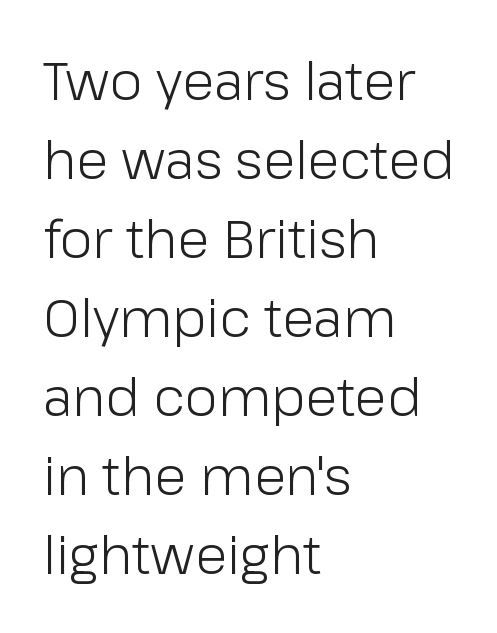
Letterform terminals end flat and unadorned throughout the passage. This sample uses an upright cut, with every glyph sitting square on the baseline. Clear beneath every line of the passage. Character widths vary here, with narrow letters taking less room than wide ones.
